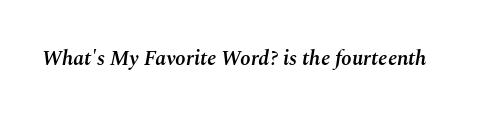
{"italic": "yes", "lean": "right", "slant_degrees": 10, "bold": "semi", "underline": "no", "letter_spacing": "normal", "letter_spacing_em": 0.0, "glyph_px": 21}
